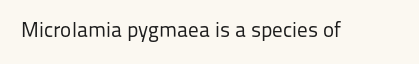
The image shows 21 px text type, upright; set normal letter spacing, not underlined.
